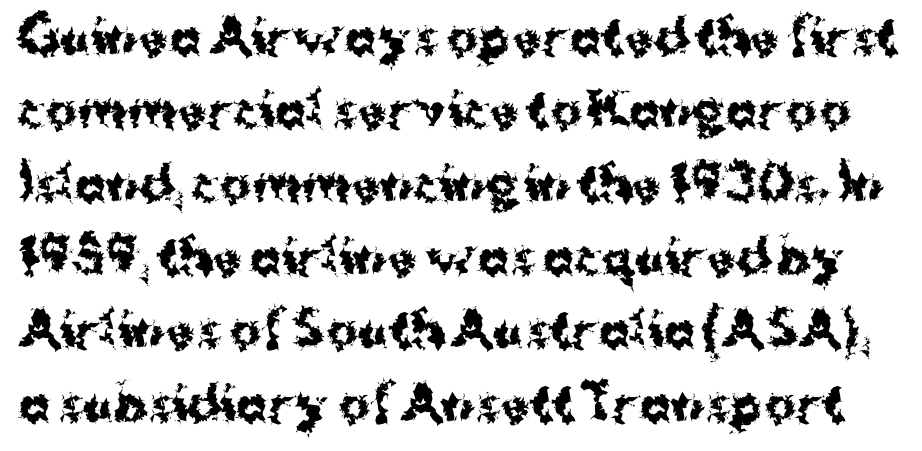
The image shows 47 px bold sans-serif type, upright; set normal line spacing (1.56x), normal letter spacing, not underlined; medium stroke contrast and a medium x-height.
